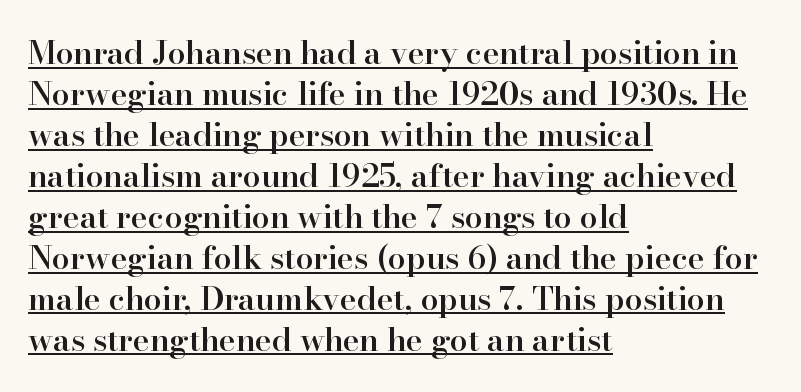
{"serif": "yes", "italic": "no", "bold": "semi", "weight": "semibold", "width": "normal", "stroke_contrast": "high", "x_height": "small", "monospaced": "no", "underline": "yes", "align": "left", "line_spacing": "normal", "line_spacing_ratio": 1.28, "letter_spacing": "normal", "letter_spacing_em": 0.0, "glyph_px": 32}
